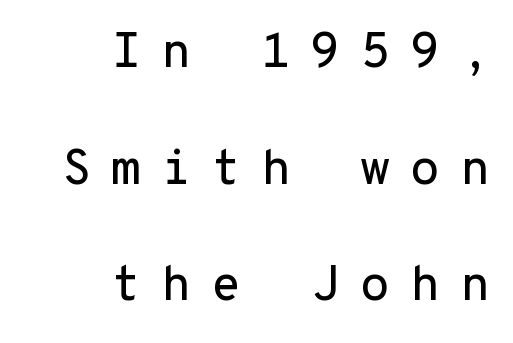
The letters carry no serifs — their stems end cleanly without finishing strokes. What stands out about the letter spacing? Its width — letters are far apart. The passage shown is typed in a monospace face where columns stay perfectly aligned. The space directly below the letters is spotless. The space between consecutive lines is lavish.
